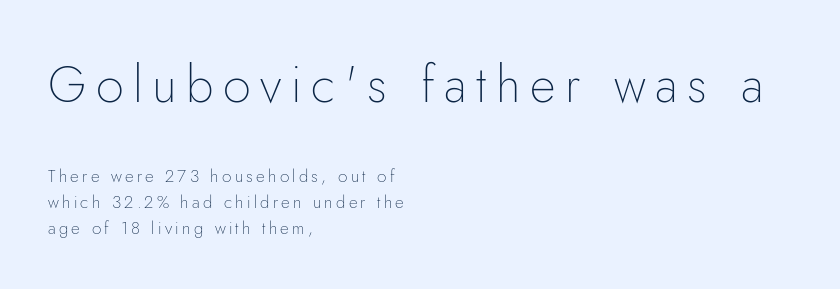
Q: Is the text bold? A: No.
Q: Is the text italic (slanted)? A: No, it is upright.
Q: Is the typeface a serif or a sans-serif typeface? A: Sans-serif.
Q: Is the text underlined? A: No.
Q: How is the paragraph aligned? A: Left-aligned.
Q: Is the spacing between lines tight, normal or loose? A: Normal.
Q: Which block of text is set in a larger size, the first (top) or the second (bottom)? A: The first (top) one.
Q: Width (condensed, normal, or wide)? A: Normal.
Q: Stroke contrast? A: Low.
Q: x-height? A: Small.
Q: Monospaced? A: No.
